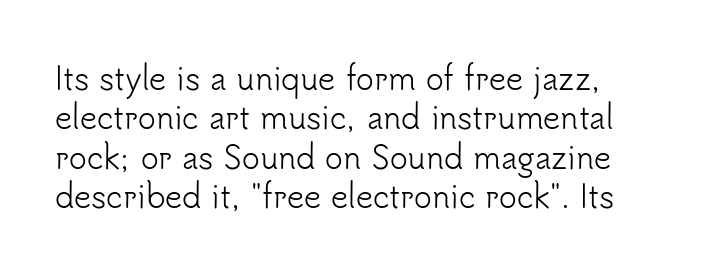
Q: Is the text bold? A: No.
Q: Is the text italic (slanted)? A: No, it is upright.
Q: Is the typeface a serif or a sans-serif typeface? A: Sans-serif.
Q: Is the text underlined? A: No.
Q: Is the spacing between letters normal or unusually wide? A: Normal.
Q: Is the spacing between lines tight, normal or loose? A: Normal.
Q: Width (condensed, normal, or wide)? A: Normal.
Q: Stroke contrast? A: Low.
Q: x-height? A: Small.
Q: Monospaced? A: No.
